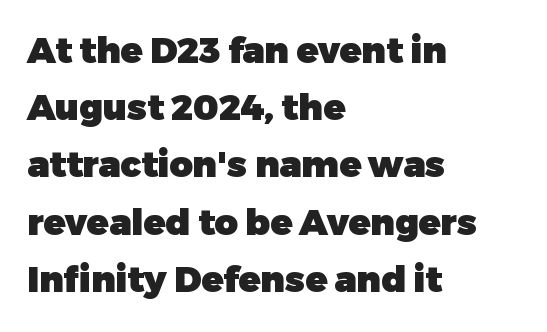
{"serif": "no", "italic": "no", "bold": "yes", "weight": "heavy", "width": "normal", "stroke_contrast": "low", "x_height": "medium", "monospaced": "no", "underline": "no", "align": "left", "line_spacing": "normal", "line_spacing_ratio": 1.59, "letter_spacing": "normal", "letter_spacing_em": 0.0, "glyph_px": 36}
